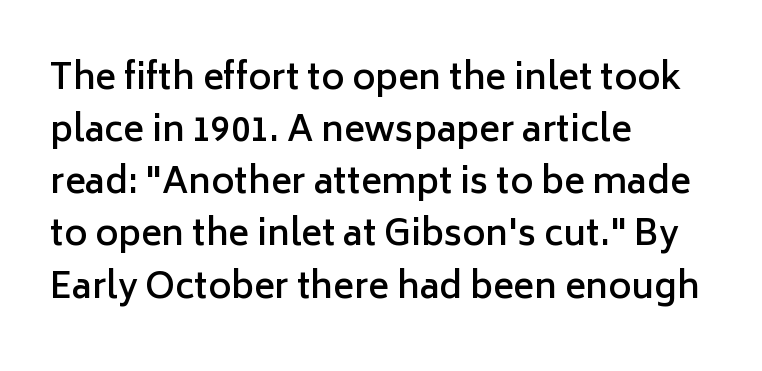
{"serif": "no", "italic": "no", "bold": "semi", "weight": "semibold", "width": "normal", "stroke_contrast": "low", "x_height": "medium", "monospaced": "no", "underline": "no", "align": "left", "line_spacing": "normal", "line_spacing_ratio": 1.49, "letter_spacing": "normal", "letter_spacing_em": 0.0, "glyph_px": 35}
